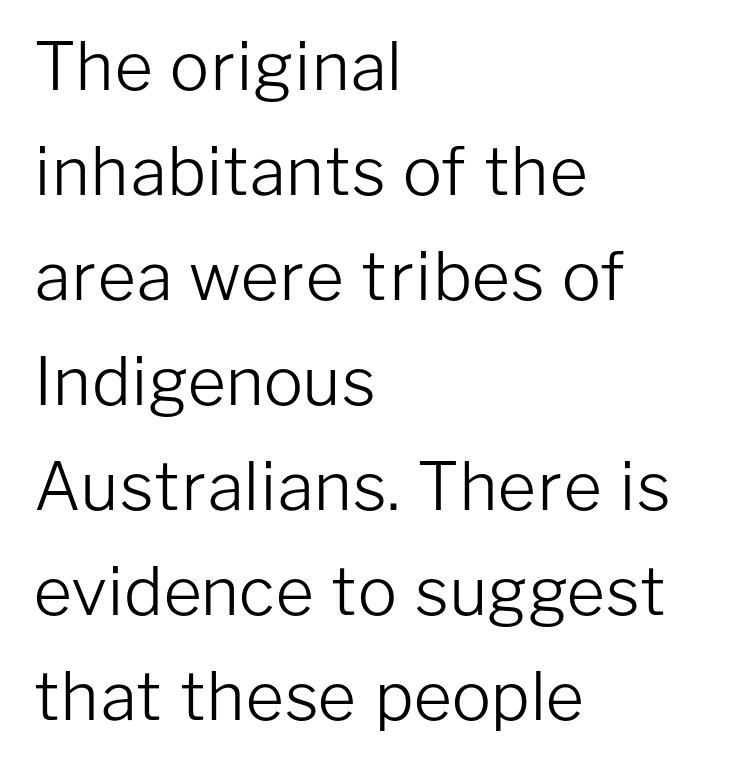
Q: Is the text bold? A: No.
Q: Is the text italic (slanted)? A: No, it is upright.
Q: Is the typeface a serif or a sans-serif typeface? A: Sans-serif.
Q: Is the text underlined? A: No.
Q: How is the paragraph aligned? A: Left-aligned.
Q: Is the spacing between letters normal or unusually wide? A: Normal.
Q: Is the spacing between lines tight, normal or loose? A: Normal.
Q: Width (condensed, normal, or wide)? A: Normal.
Q: Stroke contrast? A: Low.
Q: x-height? A: Medium.
Q: Monospaced? A: No.
